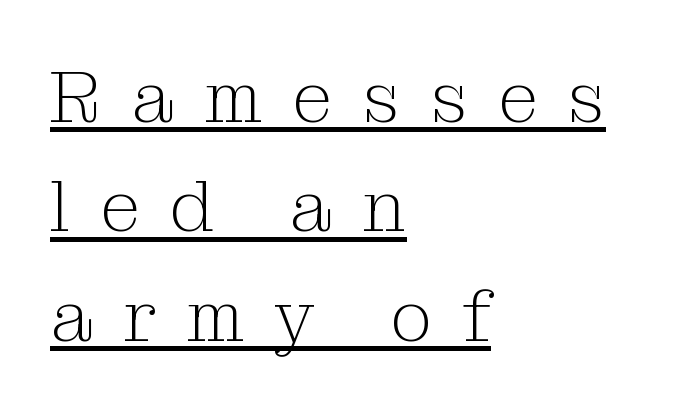
{"serif": "yes", "italic": "no", "bold": "no", "weight": "light", "width": "normal", "stroke_contrast": "medium", "x_height": "medium", "monospaced": "no", "underline": "yes", "align": "left", "line_spacing": "normal", "line_spacing_ratio": 1.5, "letter_spacing": "wide", "letter_spacing_em": 0.41, "glyph_px": 73}
